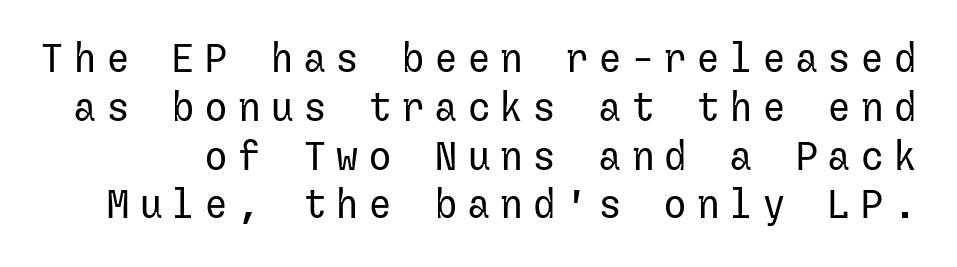
{"serif": "no", "italic": "no", "bold": "no", "weight": "regular", "width": "normal", "stroke_contrast": "low", "x_height": "medium", "underline": "no", "line_spacing_ratio": 1.22, "letter_spacing": "wide", "letter_spacing_em": 0.22, "glyph_px": 40}
